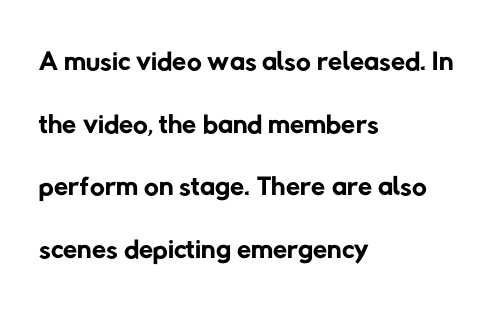
No heavy texture on the line: the type isn't bold. Caption: multi-line text, flush left, ragged right. Leading matches the norm, producing a regular column. Has an underline been added? It has not. Type style note: lacks serifs.
